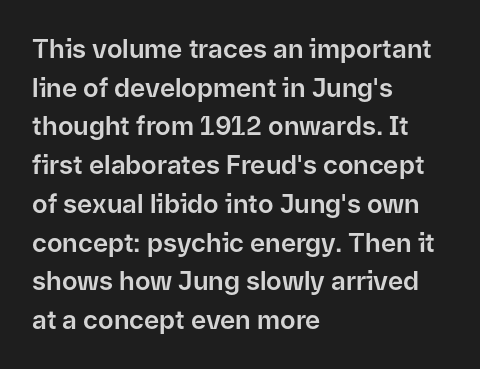
{"italic": "no", "underline": "no", "align": "left", "line_spacing": "normal", "line_spacing_ratio": 1.49, "letter_spacing": "normal", "letter_spacing_em": 0.0, "glyph_px": 26}
